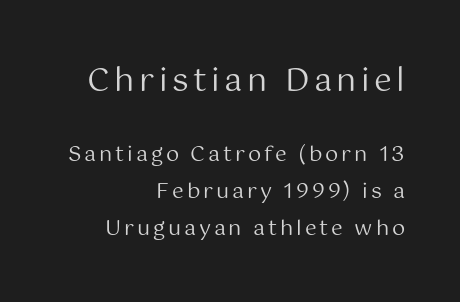
Q: Is the text bold? A: No.
Q: Is the text italic (slanted)? A: No, it is upright.
Q: Is the typeface a serif or a sans-serif typeface? A: Sans-serif.
Q: Is the text underlined? A: No.
Q: How is the paragraph aligned? A: Right-aligned.
Q: Which block of text is set in a larger size, the first (top) or the second (bottom)? A: The first (top) one.
Q: Width (condensed, normal, or wide)? A: Normal.
Q: Stroke contrast? A: Medium.
Q: x-height? A: Medium.
Q: Monospaced? A: No.
